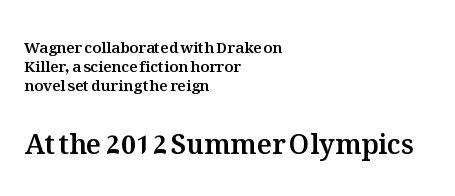
The image shows 27 px text type, upright; set left-aligned, normal line spacing (1.26x), normal letter spacing, not underlined; the second (bottom) block is 1.8x larger.
